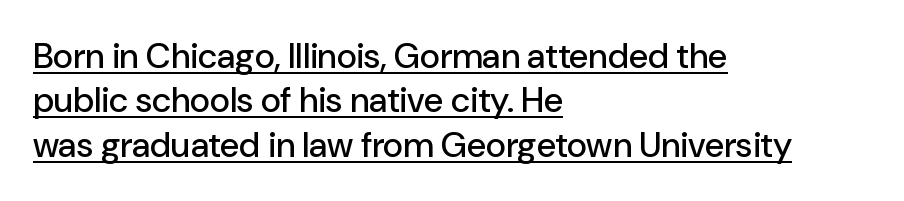
Is this a sans? Yes — the strokes have no serifs. Quick note: not italic, upright. Leftover space on each line is placed entirely after the last word. Normally led — the rows are evenly, conventionally spaced. These lines keep a tight, regular rhythm from letter to letter. The letters advance in unequal steps, a hallmark of proportional type.
